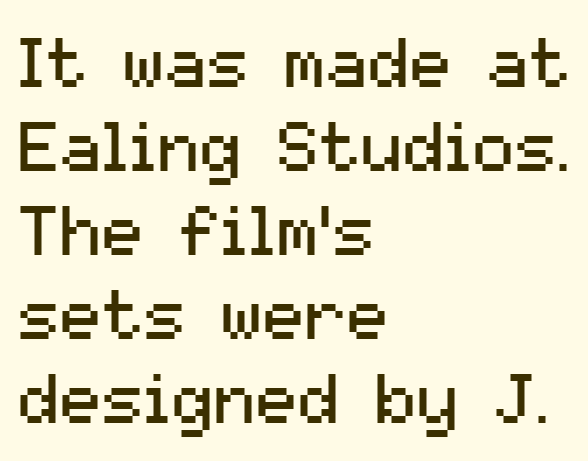
The image shows 70 px regular-weight sans-serif type, upright; set left-aligned, line spacing 1.2x, normal letter spacing, not underlined; medium stroke contrast and a medium x-height.
